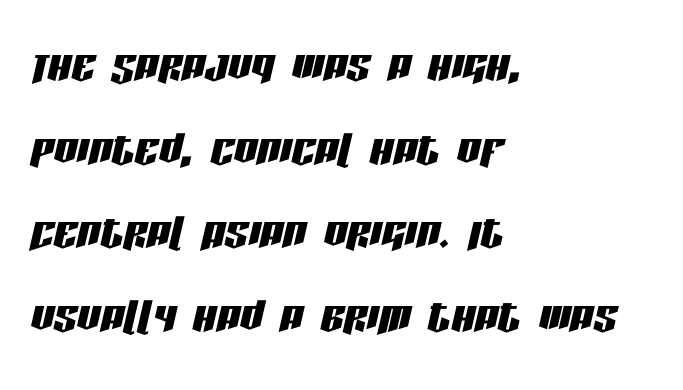
These lines are rendered in a variable-pitch font. Quick note: underline off. Would a proofreader flag this as italicized? Yes. How are the letters spaced? Ordinarily, with no added tracking. A classic flush-left, rag-right setting is used for this passage. Honestly, the row spacing looks completely unremarkable.
